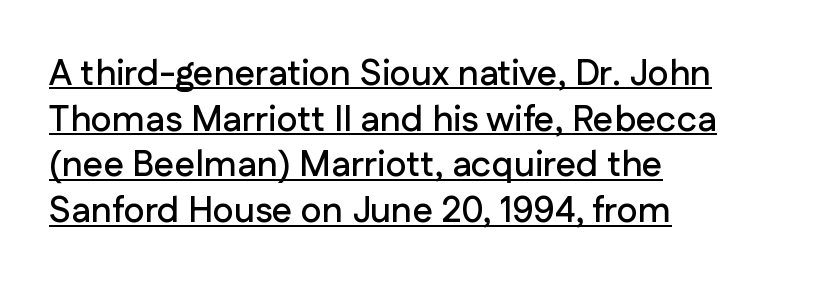
{"serif": "no", "italic": "no", "width": "normal", "stroke_contrast": "low", "x_height": "medium", "monospaced": "no", "underline": "yes", "align": "left", "line_spacing": "normal", "line_spacing_ratio": 1.27, "letter_spacing": "normal", "letter_spacing_em": 0.0, "glyph_px": 36}
